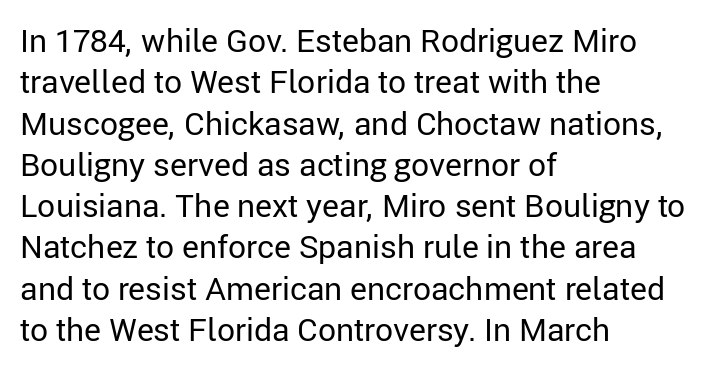
{"serif": "no", "italic": "no", "bold": "no", "weight": "regular", "width": "normal", "stroke_contrast": "low", "x_height": "medium", "monospaced": "no", "underline": "no", "align": "left", "line_spacing": "normal", "line_spacing_ratio": 1.29, "letter_spacing": "normal", "letter_spacing_em": 0.0, "glyph_px": 32}
